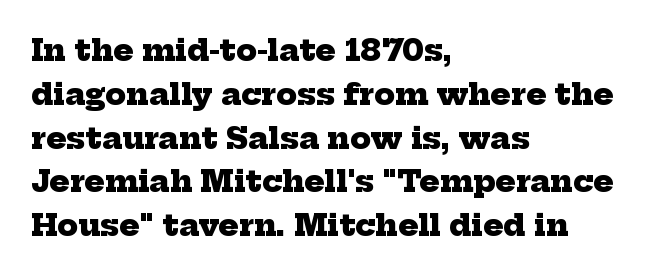
{"serif": "yes", "bold": "yes", "weight": "heavy", "width": "normal", "stroke_contrast": "low", "x_height": "medium", "monospaced": "no", "underline": "no", "align": "left", "line_spacing": "normal", "line_spacing_ratio": 1.46, "letter_spacing": "normal", "letter_spacing_em": 0.0, "glyph_px": 30}
